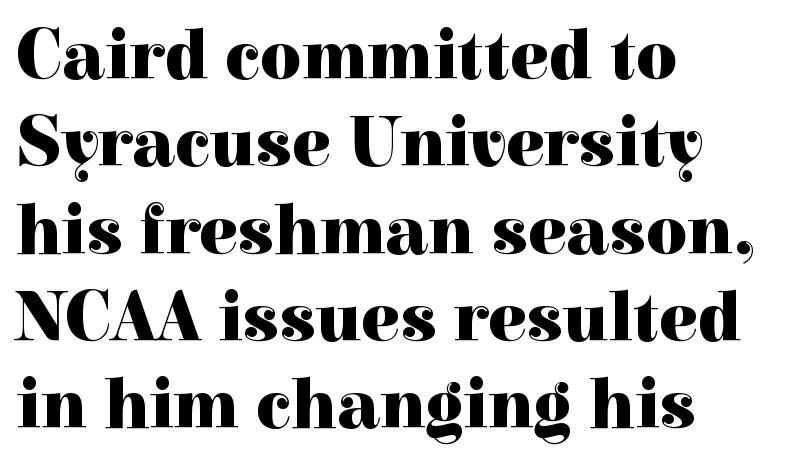
Q: Is the text bold? A: Yes.
Q: Is the text italic (slanted)? A: No, it is upright.
Q: Is the typeface a serif or a sans-serif typeface? A: Serif.
Q: Is the text underlined? A: No.
Q: How is the paragraph aligned? A: Left-aligned.
Q: Is the spacing between letters normal or unusually wide? A: Normal.
Q: Width (condensed, normal, or wide)? A: Normal.
Q: x-height? A: Medium.
Q: Monospaced? A: No.
